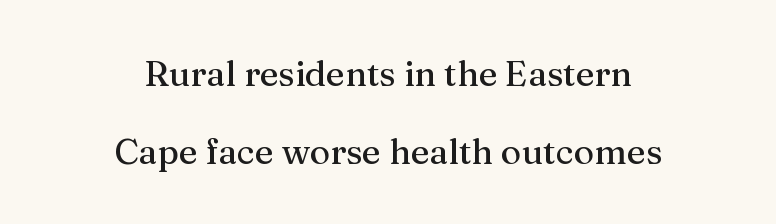
{"serif": "yes", "italic": "no", "width": "normal", "stroke_contrast": "medium", "x_height": "medium", "monospaced": "no", "underline": "no", "align": "center", "line_spacing": "loose", "line_spacing_ratio": 2.22, "letter_spacing": "normal", "letter_spacing_em": 0.0, "glyph_px": 35}
